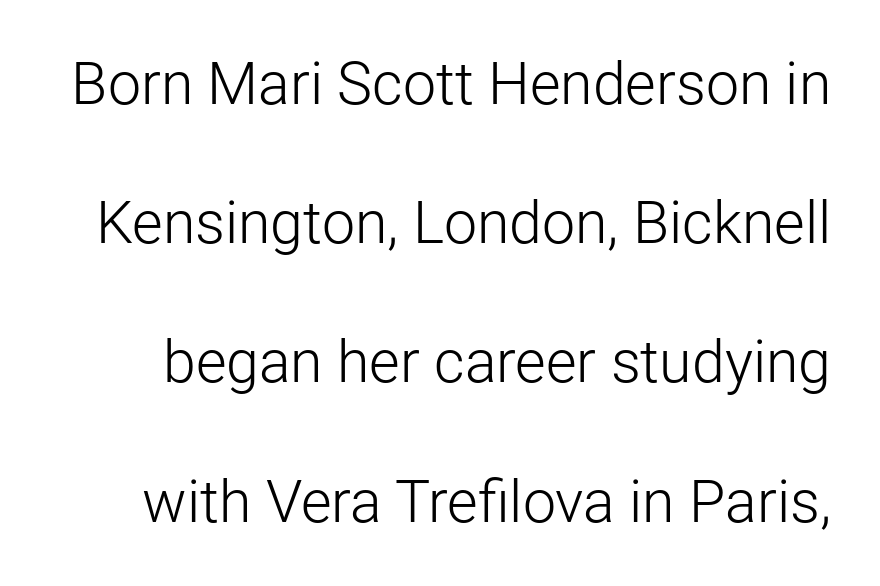
{"serif": "no", "italic": "no", "bold": "no", "weight": "light", "width": "normal", "stroke_contrast": "low", "x_height": "medium", "monospaced": "no", "underline": "no", "line_spacing": "loose", "line_spacing_ratio": 2.36, "letter_spacing": "normal", "letter_spacing_em": 0.0, "glyph_px": 59}
